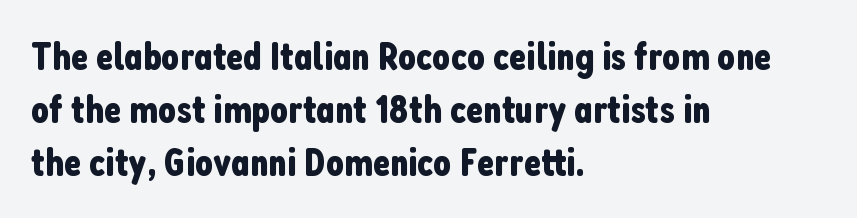
Q: Is the text italic (slanted)? A: No, it is upright.
Q: Is the typeface a serif or a sans-serif typeface? A: Sans-serif.
Q: Is the text underlined? A: No.
Q: How is the paragraph aligned? A: Left-aligned.
Q: Is the spacing between letters normal or unusually wide? A: Normal.
Q: Is the spacing between lines tight, normal or loose? A: Normal.
Q: Width (condensed, normal, or wide)? A: Condensed.
Q: Stroke contrast? A: Low.
Q: x-height? A: Medium.
Q: Monospaced? A: No.
